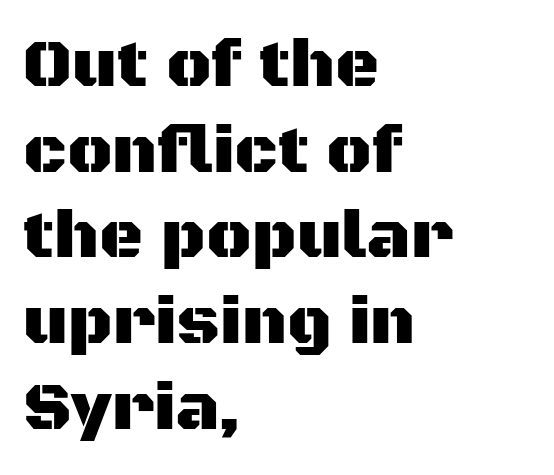
Looks like regular typesetting: each glyph gets only the width it needs. The specimen reads as upright at a glance. Unmarked baselines from the first word to the last. The line texture is even and compact thanks to regular tracking. In CSS terms this would be text-align: left.
